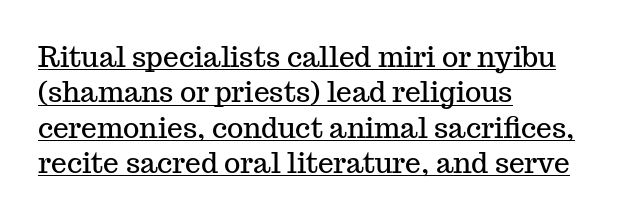
Q: Is the text italic (slanted)? A: No, it is upright.
Q: Is the typeface a serif or a sans-serif typeface? A: Serif.
Q: Is the text underlined? A: Yes.
Q: How is the paragraph aligned? A: Left-aligned.
Q: Is the spacing between letters normal or unusually wide? A: Normal.
Q: Is the spacing between lines tight, normal or loose? A: Normal.
Q: Width (condensed, normal, or wide)? A: Normal.
Q: Stroke contrast? A: Medium.
Q: x-height? A: Medium.
Q: Monospaced? A: No.
